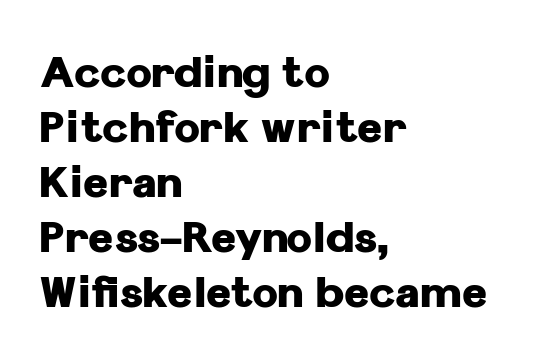
{"serif": "no", "italic": "no", "bold": "yes", "weight": "heavy", "width": "normal", "stroke_contrast": "low", "x_height": "medium", "monospaced": "no", "underline": "no", "align": "left", "line_spacing": "normal", "line_spacing_ratio": 1.28, "letter_spacing": "normal", "letter_spacing_em": 0.0, "glyph_px": 43}
